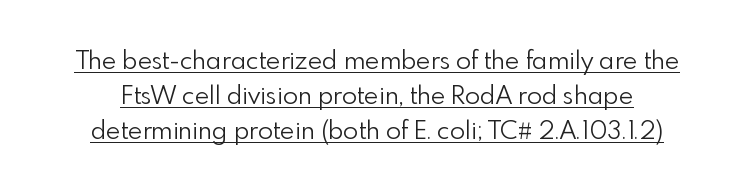
{"italic": "no", "bold": "no", "underline": "yes", "line_spacing": "normal", "line_spacing_ratio": 1.41, "letter_spacing": "normal", "letter_spacing_em": 0.0, "glyph_px": 25}
